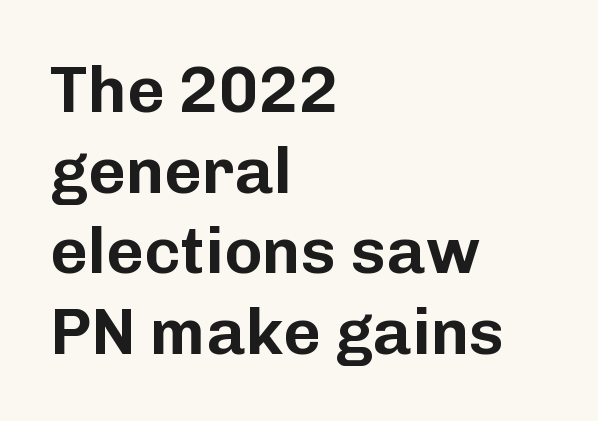
Stroke terminals: plain, sans-serif. Upright lettering throughout. The area under the type is left untouched. Do the characters align in a grid? No, the font is proportional. The ragged edge is on the right, which tells us the setting is flush left.
